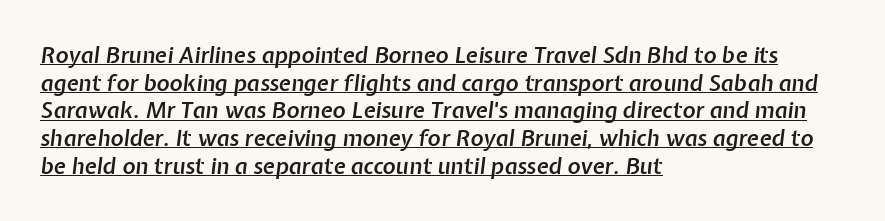
Whoever set this chose a conventional vertical rhythm. Characters are canted at an angle relative to the baseline's perpendicular. Line starts are locked; line ends wander. The sample's only ornament is a line tracing under the words. Look at the tracking — it's just the regular setting, nothing added.
